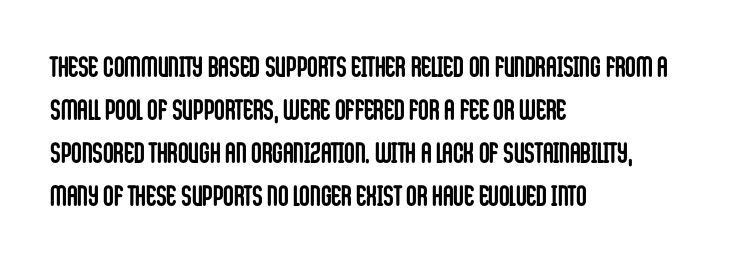
{"serif": "no", "italic": "no", "bold": "yes", "weight": "semibold", "width": "condensed", "stroke_contrast": "low", "x_height": "large", "monospaced": "no", "underline": "no", "align": "left", "line_spacing": "normal", "line_spacing_ratio": 1.48, "letter_spacing": "normal", "letter_spacing_em": 0.0, "glyph_px": 29}
